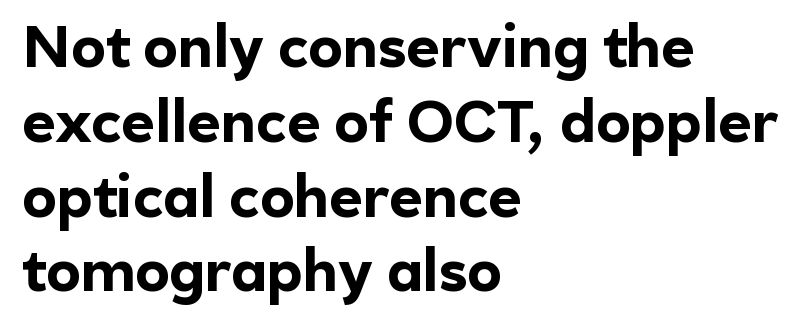
The image shows 58 px bold sans-serif type, upright; set left-aligned, normal line spacing (1.29x), normal letter spacing, not underlined; a medium x-height.
